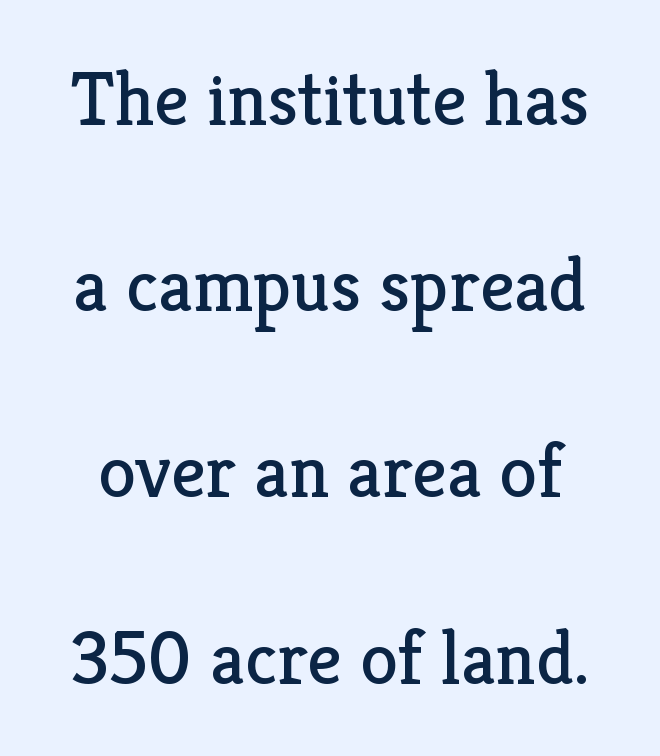
Descenders are the only things crossing below the line. Every character sits straight up, as roman type does. The rendering uses natural spacing where letterforms have individual widths. The line-height multiplier appears high, well above default. Look at the tracking — it's just the regular setting, nothing added. Caption: face not bold, strokes unweighted.
